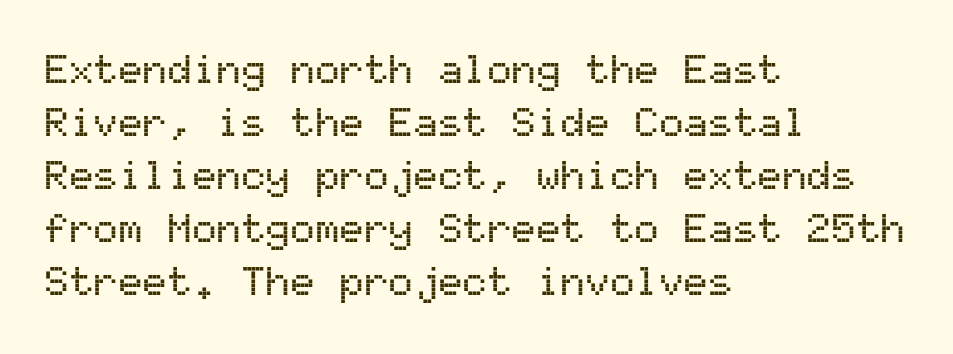
{"serif": "no", "italic": "no", "width": "normal", "stroke_contrast": "medium", "x_height": "medium", "monospaced": "yes", "underline": "no", "align": "left", "line_spacing": "normal", "line_spacing_ratio": 1.29, "letter_spacing": "normal", "letter_spacing_em": 0.0, "glyph_px": 41}
